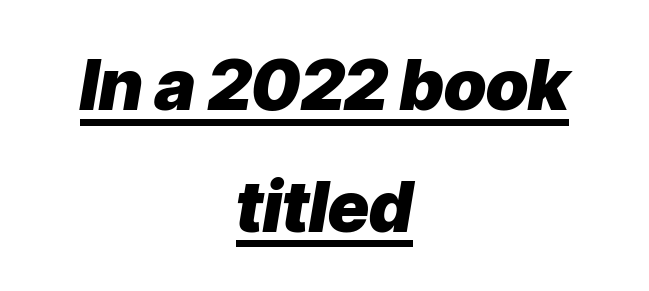
{"italic": "yes", "lean": "right", "slant_degrees": 9, "bold": "yes", "weight": "heavy", "width": "normal", "stroke_contrast": "low", "x_height": "medium", "monospaced": "no", "underline": "yes", "align": "center", "line_spacing_ratio": 1.74, "letter_spacing": "normal", "letter_spacing_em": 0.0, "glyph_px": 70}
